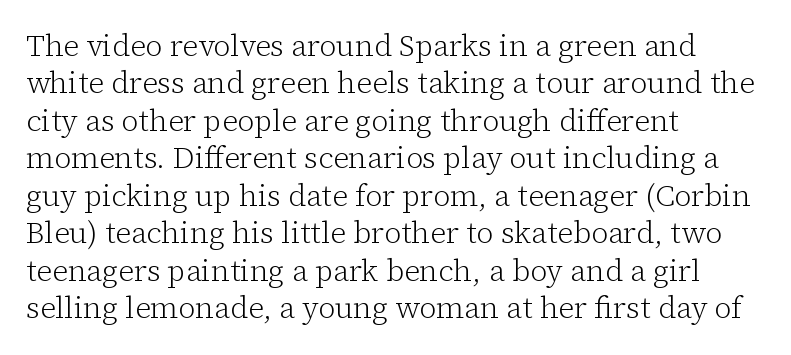
The image shows 30 px light serif type, upright; set left-aligned, normal line spacing (1.25x), normal letter spacing, not underlined; low stroke contrast and a medium x-height.
